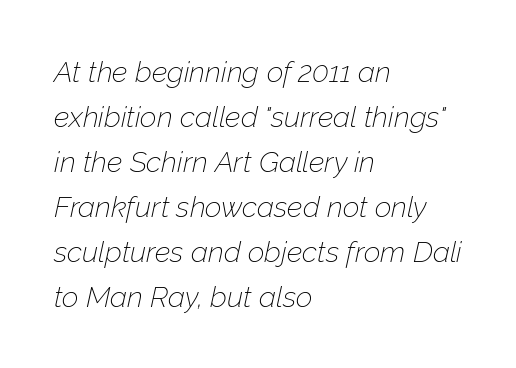
{"italic": "yes", "lean": "right", "slant_degrees": 12, "bold": "no", "weight": "thin", "width": "normal", "stroke_contrast": "low", "x_height": "medium", "monospaced": "no", "underline": "no", "align": "left", "line_spacing": "normal", "line_spacing_ratio": 1.55, "letter_spacing": "normal", "letter_spacing_em": 0.0, "glyph_px": 29}
